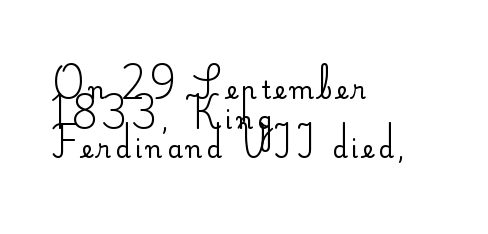
Q: Is the text bold? A: No.
Q: Is the text italic (slanted)? A: No, it is upright.
Q: Is the text underlined? A: No.
Q: How is the paragraph aligned? A: Left-aligned.
